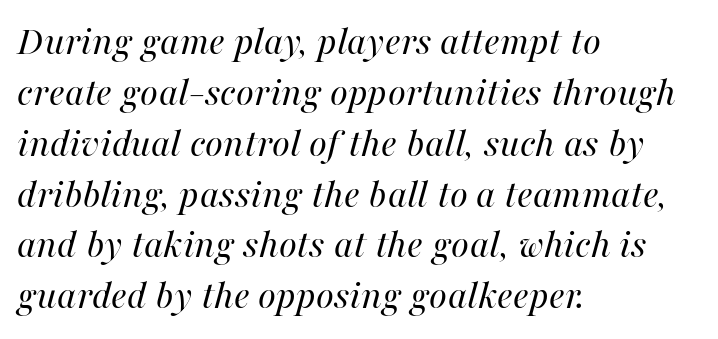
Default kerning and tracking; the words read as compact shapes. The lines in this sample share a left origin and differ only in where they stop. Proportional: the letters do not fall into vertical columns. The glyphs look as if they've been sheared to an angle. Descender tails drop into unmarked territory.
